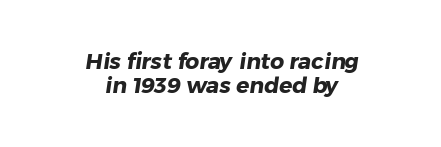
{"bold": "yes", "underline": "no", "align": "center", "line_spacing": "tight", "line_spacing_ratio": 1.08, "letter_spacing": "normal", "letter_spacing_em": 0.0, "glyph_px": 22}
